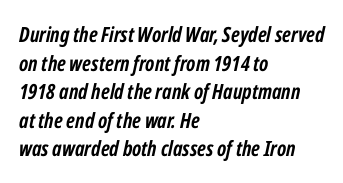
Q: Is the text bold? A: Yes.
Q: Is the text italic (slanted)? A: Yes, it leans right by about 12 degrees.
Q: Is the text underlined? A: No.
Q: How is the paragraph aligned? A: Left-aligned.
Q: Is the spacing between letters normal or unusually wide? A: Normal.
Q: Is the spacing between lines tight, normal or loose? A: Normal.
